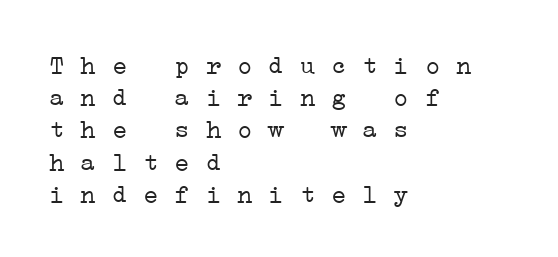
The ragged edge is on the right, which tells us the setting is flush left. Nobody touched the tracking dial on this one. The string is rendered with underlining switched off. The weight tops out at a normal text grade.
